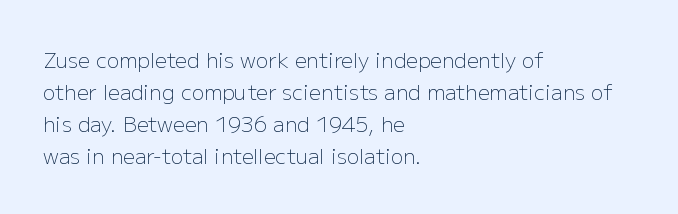
{"italic": "no", "bold": "no", "underline": "no", "align": "left", "line_spacing": "normal", "line_spacing_ratio": 1.52, "letter_spacing": "normal", "letter_spacing_em": 0.0, "glyph_px": 21}
